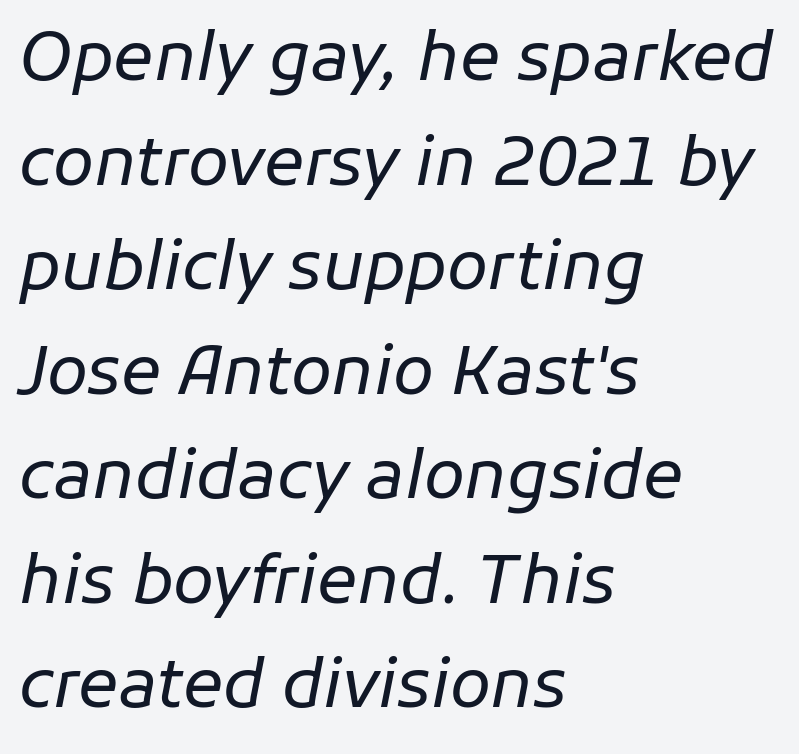
The image shows 67 px regular-weight type, italic (leaning right); set left-aligned, normal line spacing (1.56x), normal letter spacing, not underlined; low stroke contrast and a medium x-height.
